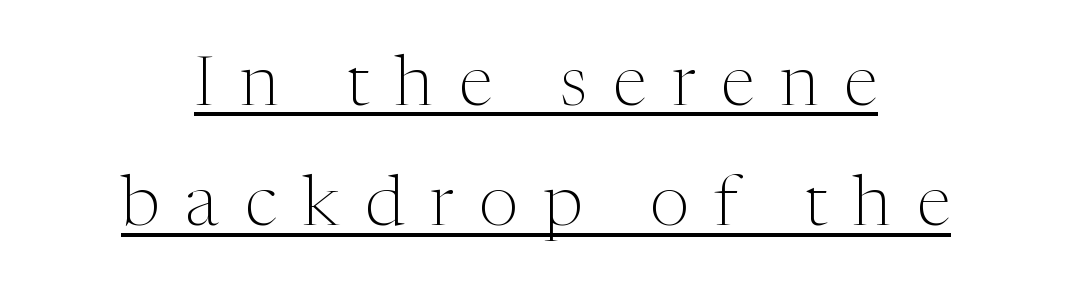
The image shows 70 px light serif type, upright; set line spacing 1.72x, unusually wide letter spacing (+0.37 em), underlined; medium stroke contrast and a medium x-height.
